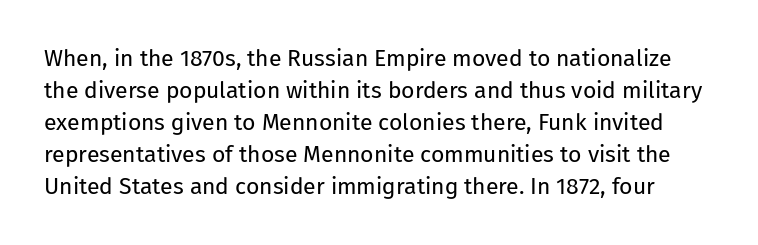
The image shows 23 px text type, upright; set normal line spacing (1.39x), normal letter spacing, not underlined.
